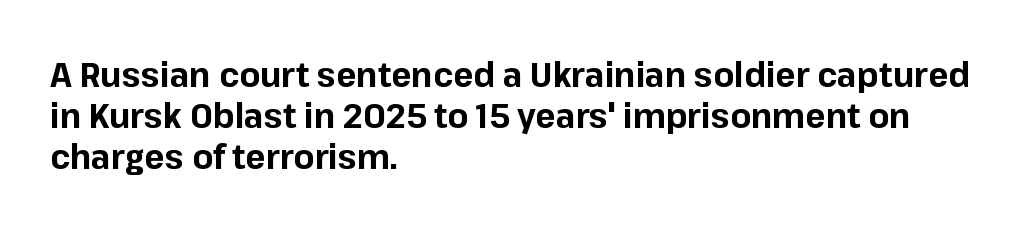
{"serif": "no", "italic": "no", "bold": "yes", "weight": "bold", "width": "normal", "stroke_contrast": "low", "x_height": "medium", "monospaced": "no", "underline": "no", "align": "left", "line_spacing_ratio": 1.21, "letter_spacing": "normal", "letter_spacing_em": 0.0, "glyph_px": 34}
